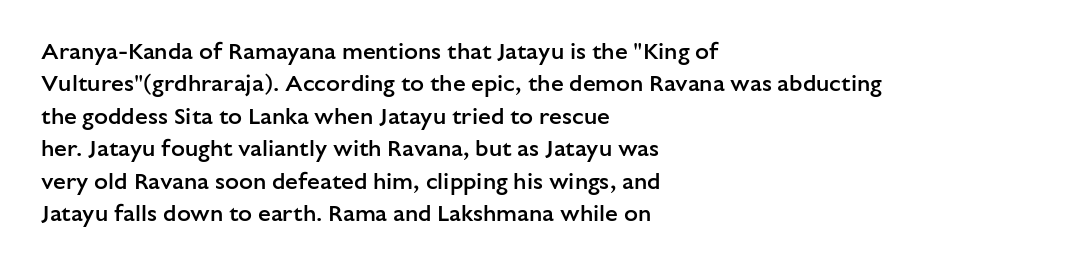
{"italic": "no", "bold": "semi", "underline": "no", "align": "left", "line_spacing": "normal", "line_spacing_ratio": 1.41, "letter_spacing": "normal", "letter_spacing_em": 0.0, "glyph_px": 23}
